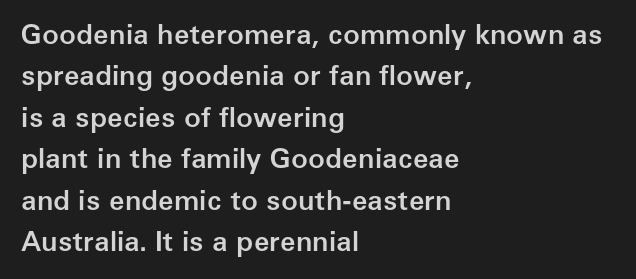
You could call the tracking neutral — neither tight nor loose. The strokes are fattened partway — semibold, not bold. Serifs: no, the terminals of the letterforms are clean. The words here are not underlined. Every row of glyphs begins at an identical x-position on the left.
